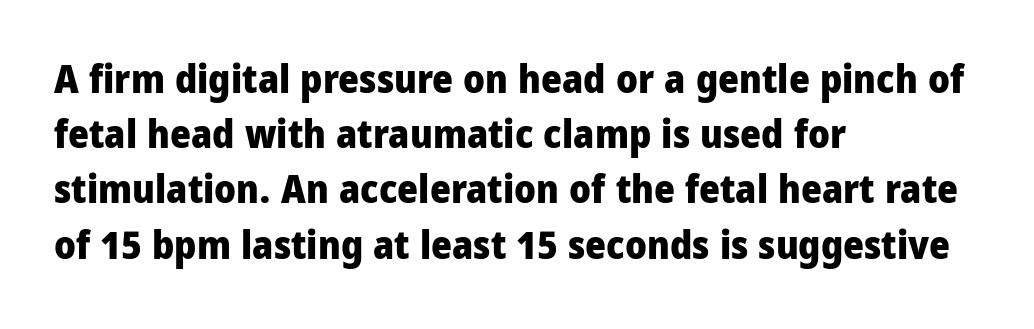
{"serif": "no", "italic": "no", "bold": "yes", "weight": "heavy", "width": "condensed", "stroke_contrast": "low", "x_height": "large", "monospaced": "no", "underline": "no", "align": "left", "line_spacing": "normal", "line_spacing_ratio": 1.38, "letter_spacing": "normal", "letter_spacing_em": 0.0, "glyph_px": 40}
